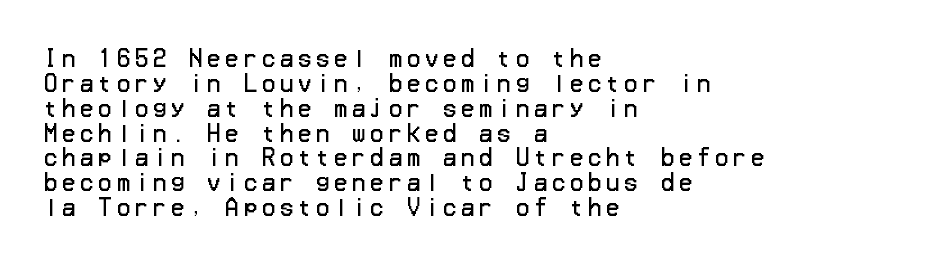
The image shows 22 px text type, upright; set left-aligned, tight line spacing (1.13x), unusually wide letter spacing (+0.22 em), not underlined.
